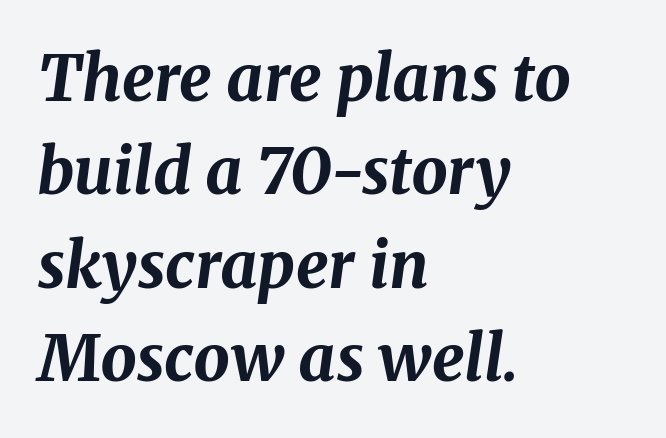
The image shows 64 px bold type, italic (leaning right); set left-aligned, normal line spacing (1.46x), normal letter spacing, not underlined; medium stroke contrast and a medium x-height.
